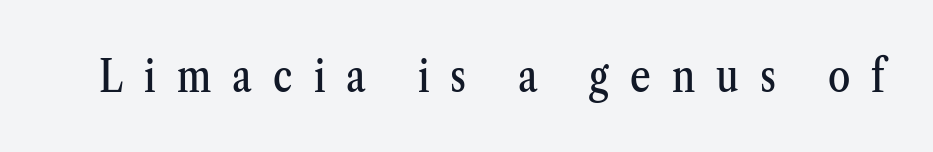
{"serif": "yes", "italic": "no", "width": "condensed", "stroke_contrast": "medium", "x_height": "medium", "monospaced": "no", "underline": "no", "letter_spacing": "wide", "letter_spacing_em": 0.47, "glyph_px": 45}
